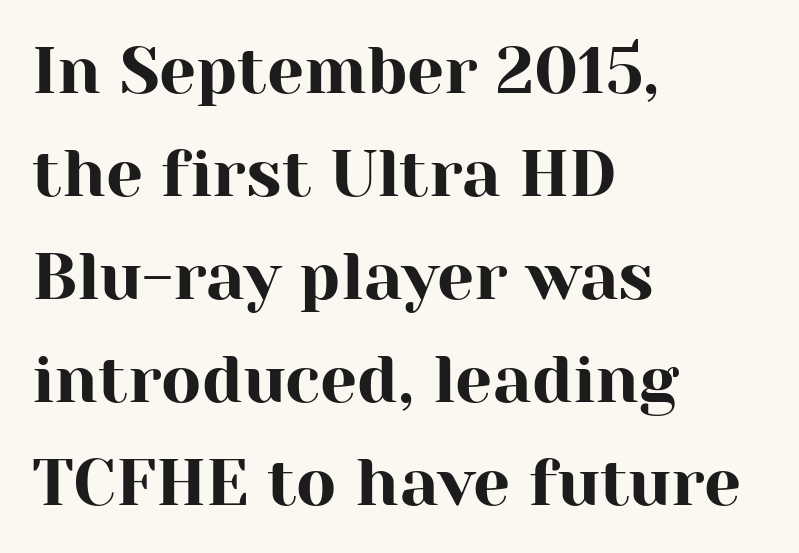
The image shows 66 px serif type, upright; set left-aligned, normal line spacing (1.56x), normal letter spacing, not underlined; high stroke contrast and a medium x-height.
